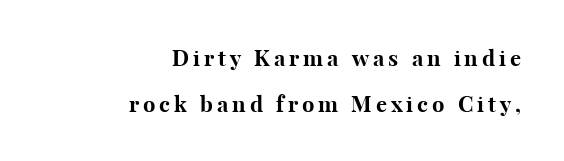
{"italic": "no", "bold": "yes", "underline": "no", "align": "right", "line_spacing": "loose", "line_spacing_ratio": 2.11, "glyph_px": 22}
